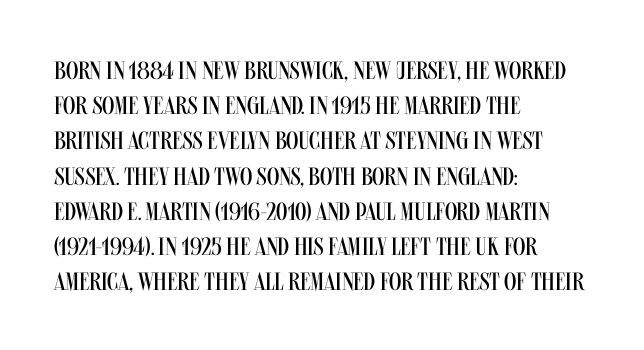
Q: Is the text bold? A: No.
Q: Is the text italic (slanted)? A: No, it is upright.
Q: Is the text underlined? A: No.
Q: How is the paragraph aligned? A: Left-aligned.
Q: Is the spacing between letters normal or unusually wide? A: Normal.
Q: Is the spacing between lines tight, normal or loose? A: Normal.
